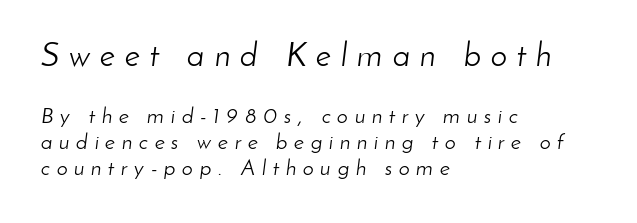
The image shows 33 px light type, italic (leaning right); set left-aligned, line spacing 1.18x, unusually wide letter spacing (+0.3 em), not underlined; the first (top) block is 1.5x larger; low stroke contrast and a small x-height.
